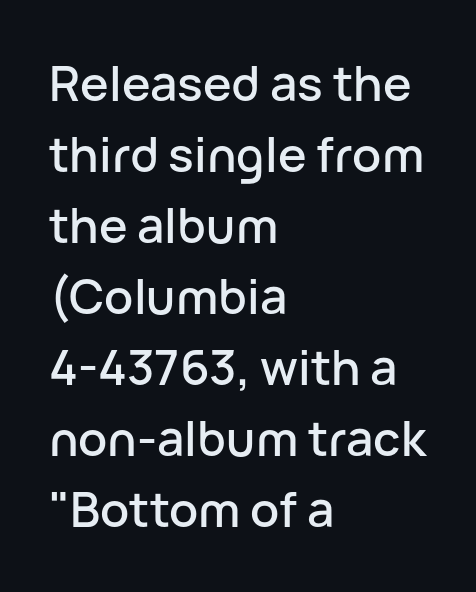
{"serif": "no", "italic": "no", "width": "normal", "stroke_contrast": "low", "x_height": "medium", "monospaced": "no", "underline": "no", "align": "left", "line_spacing": "normal", "line_spacing_ratio": 1.48, "letter_spacing": "normal", "letter_spacing_em": 0.0, "glyph_px": 48}
